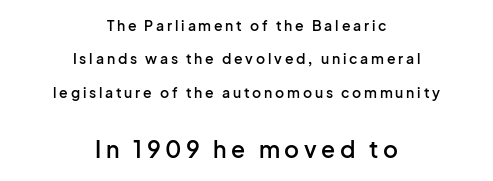
Q: Is the text bold? A: Semi-bold.
Q: Is the text italic (slanted)? A: No, it is upright.
Q: Is the text underlined? A: No.
Q: How is the paragraph aligned? A: Centered.
Q: Is the spacing between letters normal or unusually wide? A: Unusually wide.
Q: Is the spacing between lines tight, normal or loose? A: Loose.
Q: Which block of text is set in a larger size, the first (top) or the second (bottom)? A: The second (bottom) one.
